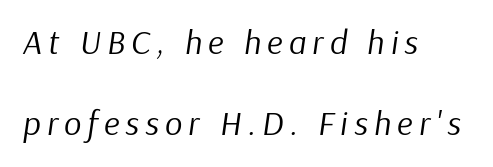
The image shows 34 px regular-weight type, italic (leaning right); set left-aligned, loose line spacing (2.39x), not underlined; low stroke contrast and a medium x-height.
